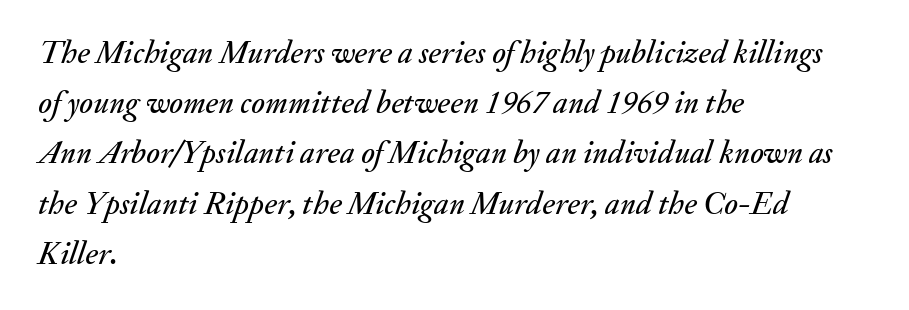
Q: Is the text italic (slanted)? A: Yes, it leans right by about 20 degrees.
Q: Is the text underlined? A: No.
Q: How is the paragraph aligned? A: Left-aligned.
Q: Is the spacing between letters normal or unusually wide? A: Normal.
Q: Is the spacing between lines tight, normal or loose? A: Normal.
Q: Width (condensed, normal, or wide)? A: Normal.
Q: Stroke contrast? A: Medium.
Q: x-height? A: Small.
Q: Monospaced? A: No.
